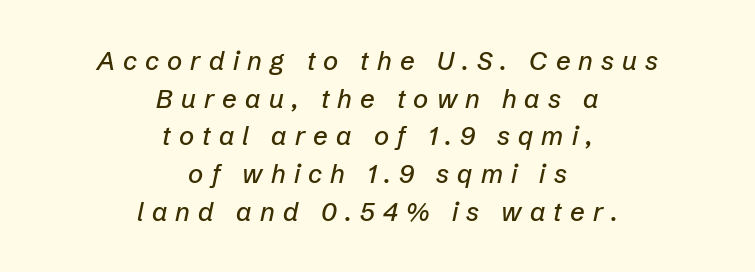
{"italic": "yes", "lean": "right", "slant_degrees": 12, "underline": "no", "align": "center", "line_spacing": "normal", "line_spacing_ratio": 1.45, "letter_spacing": "wide", "letter_spacing_em": 0.31, "glyph_px": 26}
